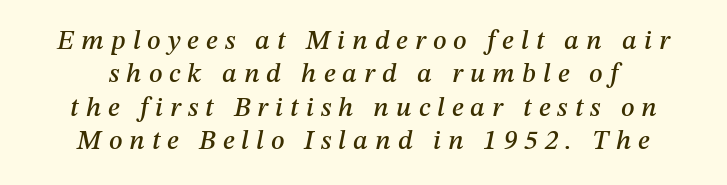
The image shows 27 px text type, italic (leaning right); set line spacing 1.24x, unusually wide letter spacing (+0.26 em), not underlined.
